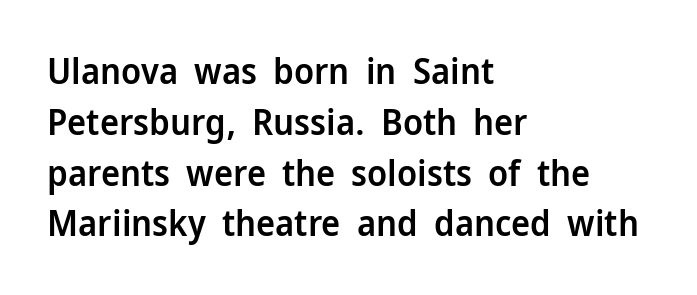
{"serif": "no", "italic": "no", "bold": "semi", "weight": "semibold", "width": "normal", "stroke_contrast": "low", "x_height": "medium", "monospaced": "no", "underline": "no", "align": "left", "line_spacing": "normal", "line_spacing_ratio": 1.41, "letter_spacing": "normal", "letter_spacing_em": 0.0, "glyph_px": 36}
